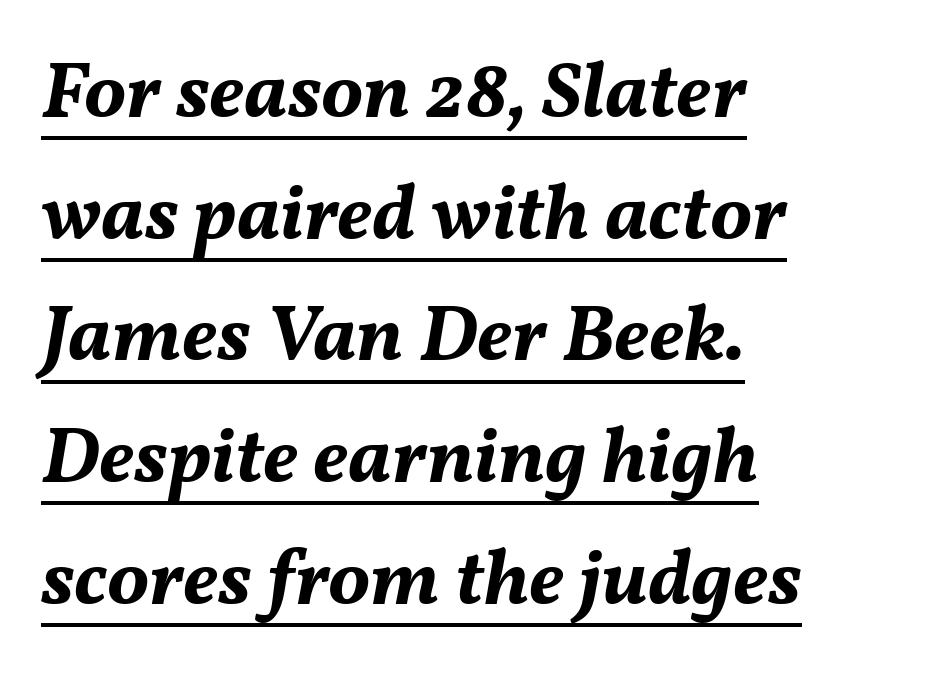
The image shows 79 px bold type, italic (leaning right); set left-aligned, normal line spacing (1.54x), normal letter spacing, underlined; medium stroke contrast and a medium x-height.
